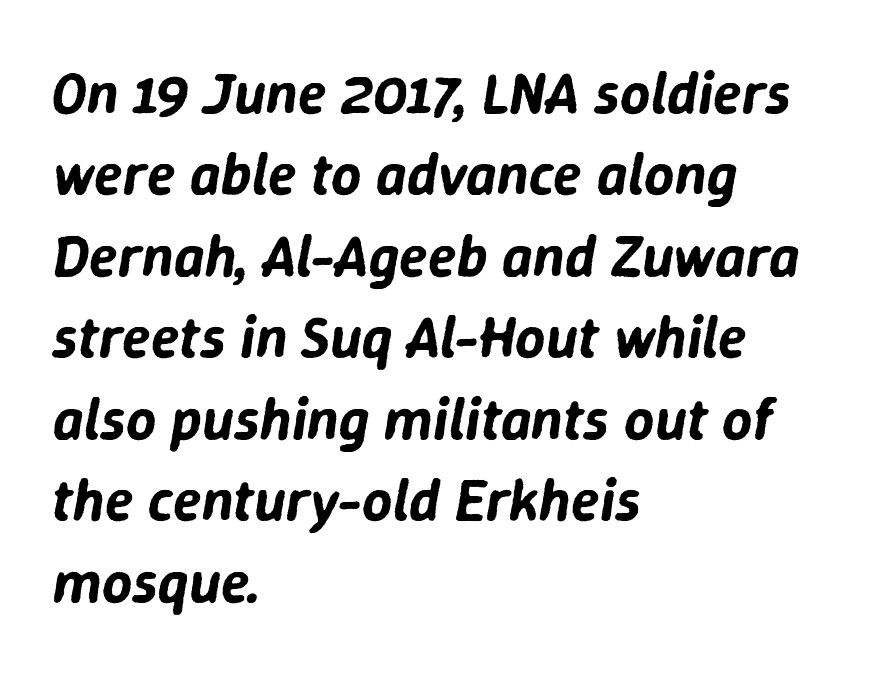
Q: Is the text italic (slanted)? A: Yes, it leans right by about 9 degrees.
Q: Is the text underlined? A: No.
Q: How is the paragraph aligned? A: Left-aligned.
Q: Is the spacing between letters normal or unusually wide? A: Normal.
Q: Is the spacing between lines tight, normal or loose? A: Normal.
Q: Width (condensed, normal, or wide)? A: Normal.
Q: Stroke contrast? A: Low.
Q: x-height? A: Medium.
Q: Monospaced? A: No.
